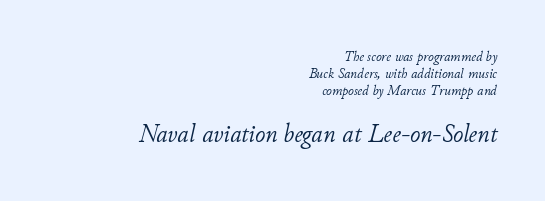
Reading top to bottom, the characters get bigger at the block break. Emphasis-style slanted type is in use. Characters follow at the spacing the type designer built in. Is the type heavy? It reads as light-to-regular instead. The zone under the glyphs is completely vacant. The passage is arranged like a letterhead date or caption credit — flush right.
